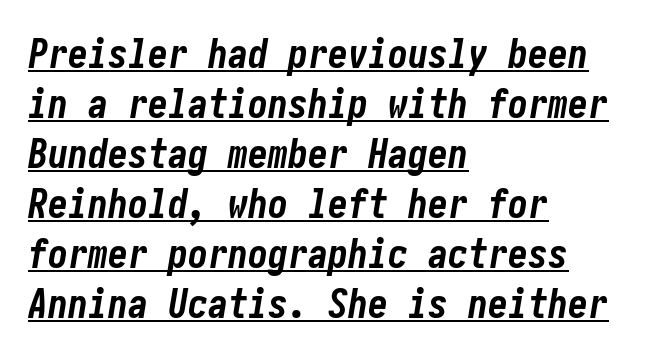
{"italic": "yes", "lean": "right", "slant_degrees": 10, "bold": "yes", "weight": "bold", "width": "condensed", "stroke_contrast": "low", "x_height": "medium", "underline": "yes", "align": "left", "line_spacing": "normal", "line_spacing_ratio": 1.25, "letter_spacing": "normal", "letter_spacing_em": 0.0, "glyph_px": 40}
